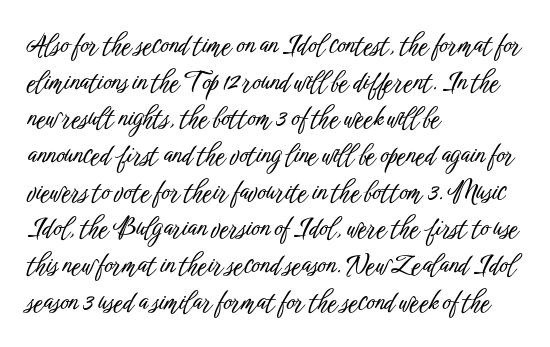
{"underline": "no", "align": "left", "line_spacing": "normal", "line_spacing_ratio": 1.41, "letter_spacing": "normal", "letter_spacing_em": 0.0, "glyph_px": 26}
